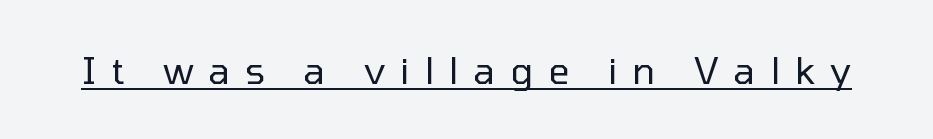
Q: Is the text bold? A: No.
Q: Is the text italic (slanted)? A: No, it is upright.
Q: Is the typeface a serif or a sans-serif typeface? A: Sans-serif.
Q: Is the text underlined? A: Yes.
Q: Is the spacing between letters normal or unusually wide? A: Unusually wide.
Q: Width (condensed, normal, or wide)? A: Normal.
Q: Stroke contrast? A: Low.
Q: x-height? A: Medium.
Q: Monospaced? A: No.
